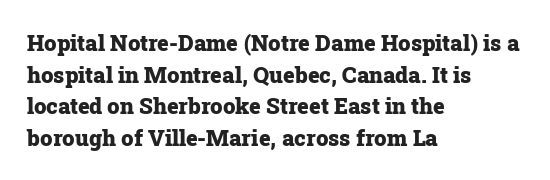
The image shows 22 px bold type, upright; set left-aligned, normal line spacing (1.44x), normal letter spacing, not underlined.
